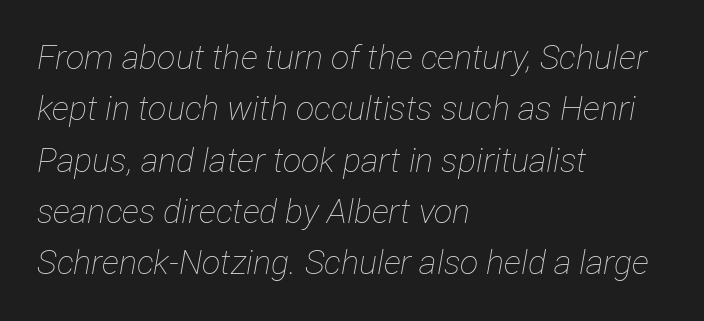
The image shows 34 px thin, condensed type, italic (leaning right); set left-aligned, normal line spacing (1.51x), normal letter spacing, not underlined; low stroke contrast and a medium x-height.
